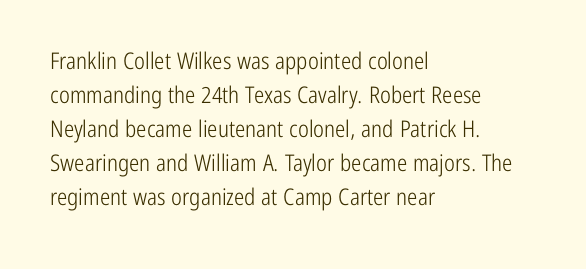
The image shows 23 px text type, upright; set left-aligned, normal line spacing (1.48x), normal letter spacing, not underlined.
